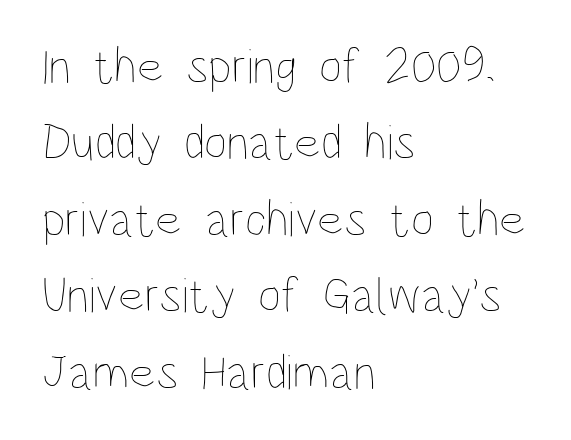
{"italic": "no", "bold": "no", "weight": "thin", "width": "condensed", "stroke_contrast": "low", "x_height": "large", "monospaced": "no", "underline": "no", "align": "left", "line_spacing": "normal", "line_spacing_ratio": 1.53, "letter_spacing": "normal", "letter_spacing_em": 0.0, "glyph_px": 50}
